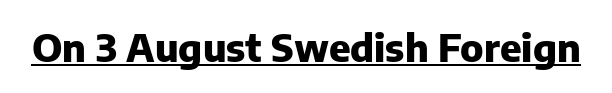
The image shows 38 px heavy sans-serif type, upright; set normal letter spacing, underlined; low stroke contrast and a medium x-height.
